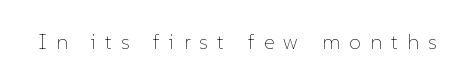
{"italic": "no", "bold": "no", "underline": "no", "letter_spacing": "wide", "letter_spacing_em": 0.44, "glyph_px": 21}
